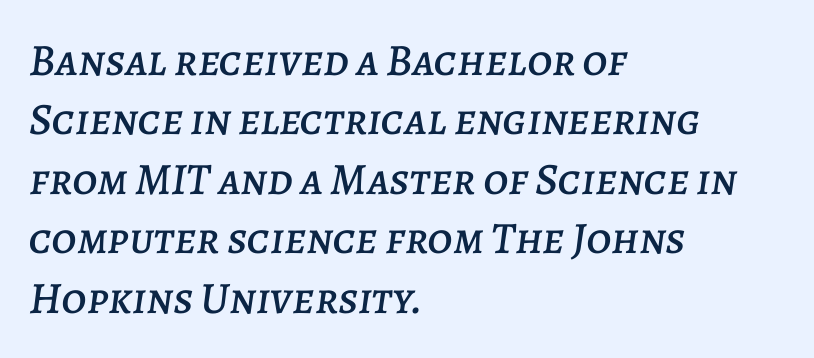
The image shows 45 px text type, italic (leaning right); set left-aligned, normal line spacing (1.32x), normal letter spacing, not underlined; low stroke contrast and a large x-height.
